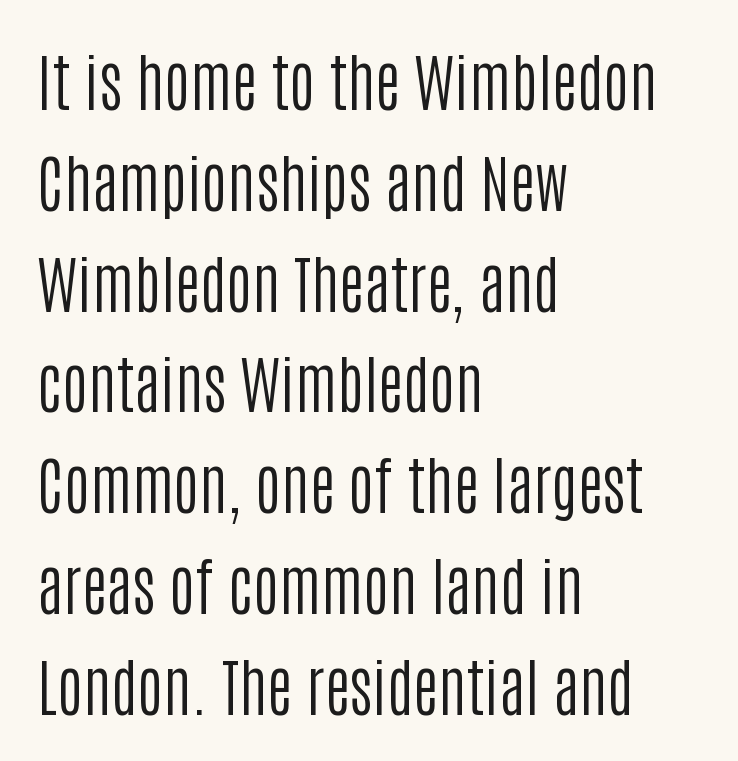
{"serif": "no", "italic": "no", "bold": "no", "weight": "regular", "width": "condensed", "stroke_contrast": "low", "x_height": "large", "monospaced": "no", "underline": "no", "align": "left", "line_spacing": "normal", "line_spacing_ratio": 1.6, "letter_spacing": "normal", "letter_spacing_em": 0.0, "glyph_px": 63}
